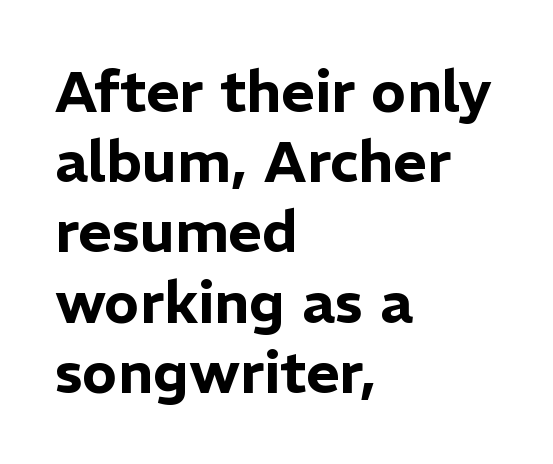
The image shows 58 px sans-serif type, upright; set left-aligned, line spacing 1.21x, normal letter spacing, not underlined; low stroke contrast and a medium x-height.
